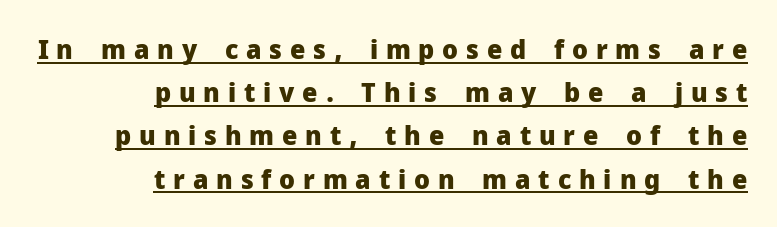
Q: Is the text bold? A: Yes.
Q: Is the text italic (slanted)? A: No, it is upright.
Q: Is the text underlined? A: Yes.
Q: How is the paragraph aligned? A: Right-aligned.
Q: Is the spacing between letters normal or unusually wide? A: Unusually wide.
Q: Is the spacing between lines tight, normal or loose? A: Normal.
